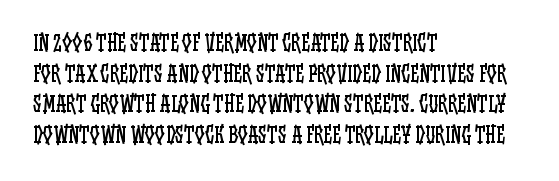
Q: Is the text bold? A: No.
Q: Is the text italic (slanted)? A: No, it is upright.
Q: Is the text underlined? A: No.
Q: How is the paragraph aligned? A: Left-aligned.
Q: Is the spacing between letters normal or unusually wide? A: Normal.
Q: Is the spacing between lines tight, normal or loose? A: Normal.
